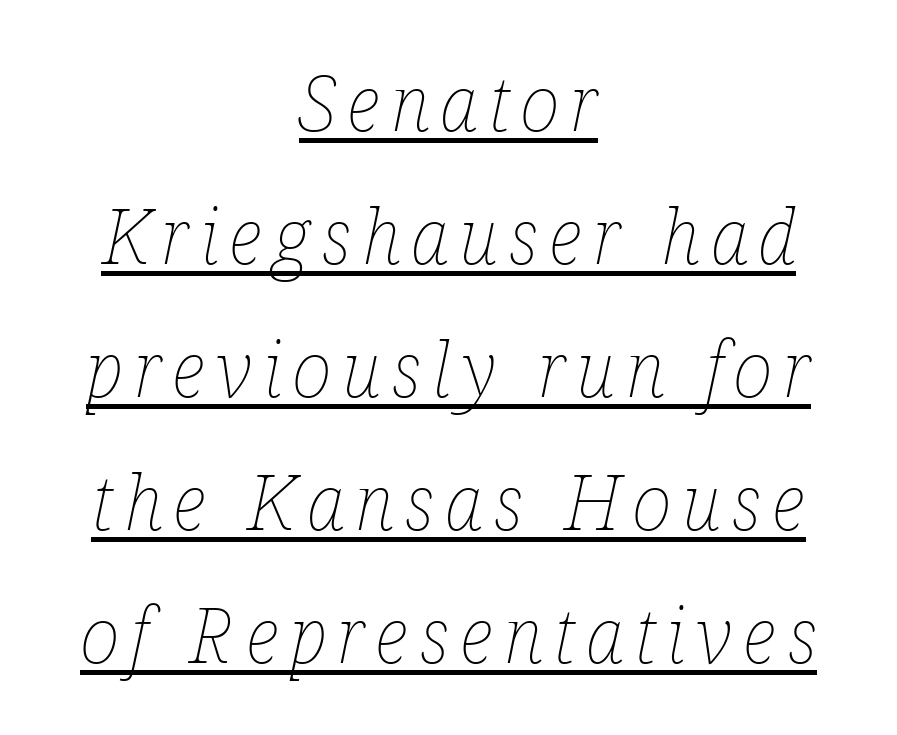
{"italic": "yes", "lean": "right", "slant_degrees": 12, "bold": "no", "weight": "thin", "width": "condensed", "stroke_contrast": "low", "x_height": "medium", "monospaced": "no", "underline": "yes", "align": "center", "line_spacing_ratio": 1.75, "glyph_px": 76}
